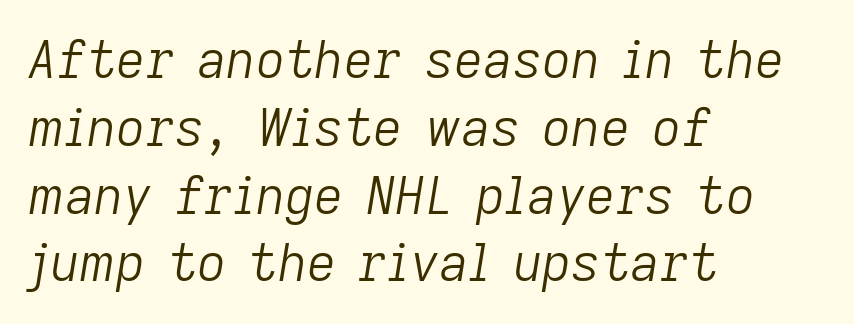
{"italic": "yes", "lean": "right", "slant_degrees": 9, "bold": "no", "weight": "light", "width": "normal", "stroke_contrast": "low", "x_height": "medium", "monospaced": "no", "underline": "no", "align": "left", "line_spacing": "normal", "line_spacing_ratio": 1.33, "letter_spacing": "normal", "letter_spacing_em": 0.0, "glyph_px": 51}
